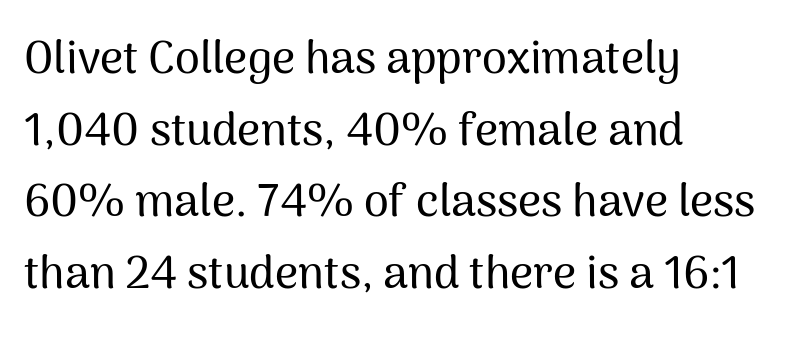
Q: Is the text italic (slanted)? A: No, it is upright.
Q: Is the typeface a serif or a sans-serif typeface? A: Sans-serif.
Q: Is the text underlined? A: No.
Q: How is the paragraph aligned? A: Left-aligned.
Q: Is the spacing between letters normal or unusually wide? A: Normal.
Q: Is the spacing between lines tight, normal or loose? A: Normal.
Q: Width (condensed, normal, or wide)? A: Normal.
Q: Stroke contrast? A: Medium.
Q: x-height? A: Medium.
Q: Monospaced? A: No.
